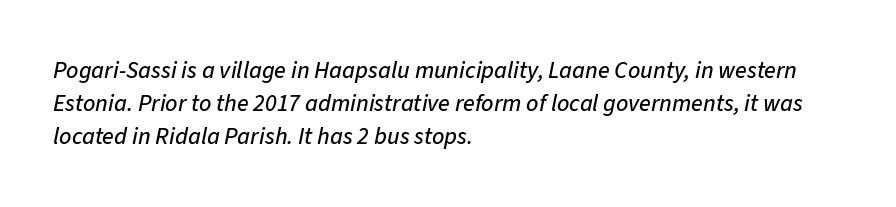
The image shows 24 px text type, italic (leaning right); set left-aligned, normal line spacing (1.37x), normal letter spacing, not underlined.
